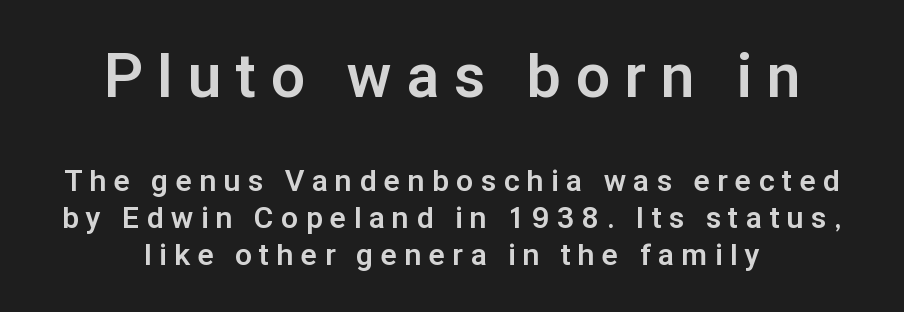
Q: Is the text bold? A: Yes.
Q: Is the text italic (slanted)? A: No, it is upright.
Q: Is the typeface a serif or a sans-serif typeface? A: Sans-serif.
Q: Is the text underlined? A: No.
Q: How is the paragraph aligned? A: Centered.
Q: Is the spacing between letters normal or unusually wide? A: Unusually wide.
Q: Which block of text is set in a larger size, the first (top) or the second (bottom)? A: The first (top) one.
Q: Width (condensed, normal, or wide)? A: Normal.
Q: Stroke contrast? A: Low.
Q: x-height? A: Medium.
Q: Monospaced? A: No.
